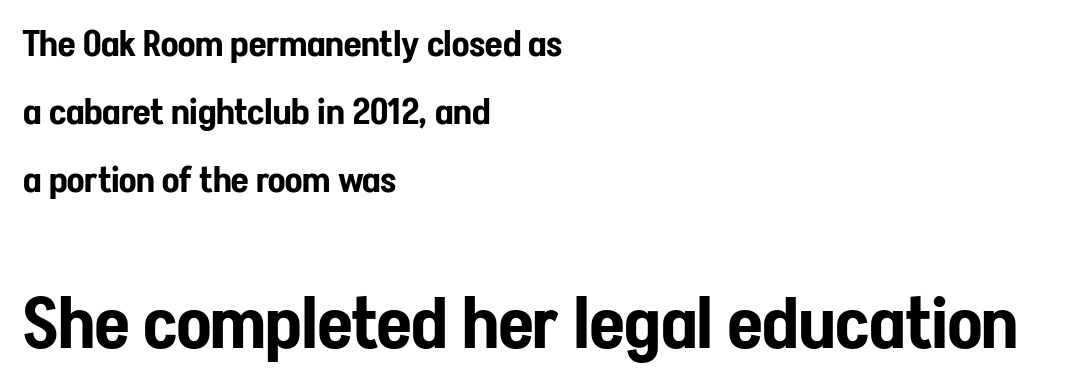
The image shows 71 px condensed sans-serif type, upright; set left-aligned, line spacing 1.89x, normal letter spacing, not underlined; the second (bottom) block is 1.97x larger; low stroke contrast and a medium x-height.
